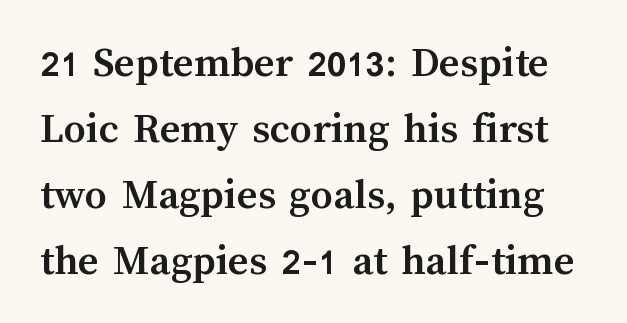
This sample has the flowing, uneven cadence of proportional lettering. Descenders hang freely into open space. No italicization has been applied; the sample stays upright. Baseline-to-baseline distance is the conventional proportion of letter height. As a designer I'd log this as weight 700, bold.
